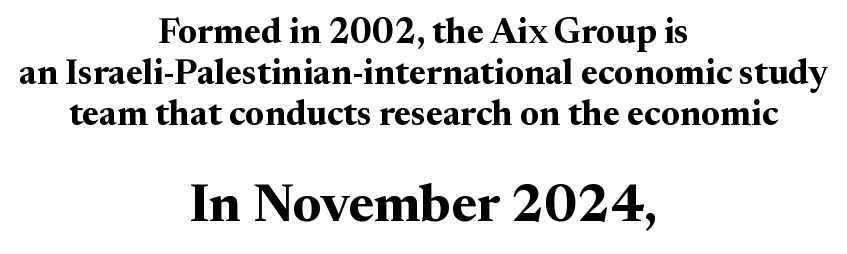
The image shows 53 px bold serif type, upright; set centered, line spacing 1.17x, normal letter spacing, not underlined; the second (bottom) block is 1.51x larger; medium stroke contrast and a medium x-height.
